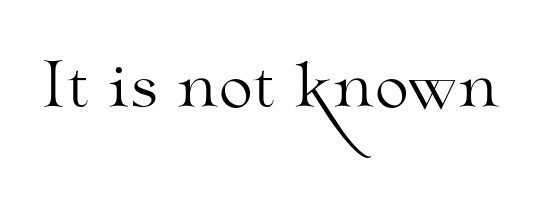
{"serif": "yes", "italic": "no", "bold": "no", "weight": "light", "width": "wide", "stroke_contrast": "medium", "x_height": "small", "monospaced": "no", "underline": "no", "letter_spacing": "normal", "letter_spacing_em": 0.0, "glyph_px": 62}
